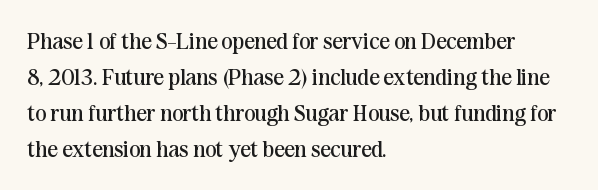
Q: Is the text bold? A: No.
Q: Is the text italic (slanted)? A: No, it is upright.
Q: Is the text underlined? A: No.
Q: How is the paragraph aligned? A: Left-aligned.
Q: Is the spacing between letters normal or unusually wide? A: Normal.
Q: Is the spacing between lines tight, normal or loose? A: Normal.
